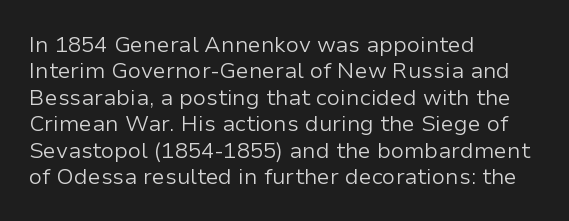
The image shows 22 px text type, upright; set left-aligned, line spacing 1.2x, normal letter spacing, not underlined.
